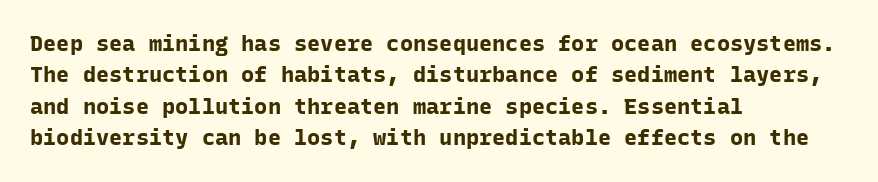
The image shows 22 px bold type, upright; set left-aligned, normal line spacing (1.43x), normal letter spacing, not underlined.
